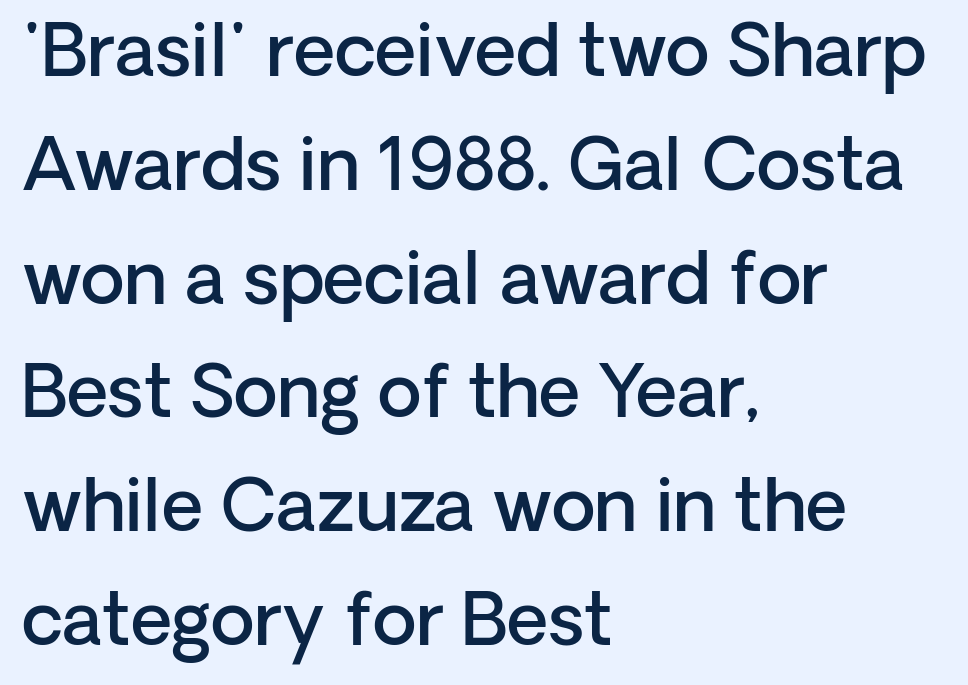
Q: Is the text bold? A: Semi-bold.
Q: Is the text italic (slanted)? A: No, it is upright.
Q: Is the typeface a serif or a sans-serif typeface? A: Sans-serif.
Q: Is the text underlined? A: No.
Q: How is the paragraph aligned? A: Left-aligned.
Q: Is the spacing between letters normal or unusually wide? A: Normal.
Q: Is the spacing between lines tight, normal or loose? A: Normal.
Q: Width (condensed, normal, or wide)? A: Normal.
Q: Stroke contrast? A: Low.
Q: x-height? A: Medium.
Q: Monospaced? A: No.
